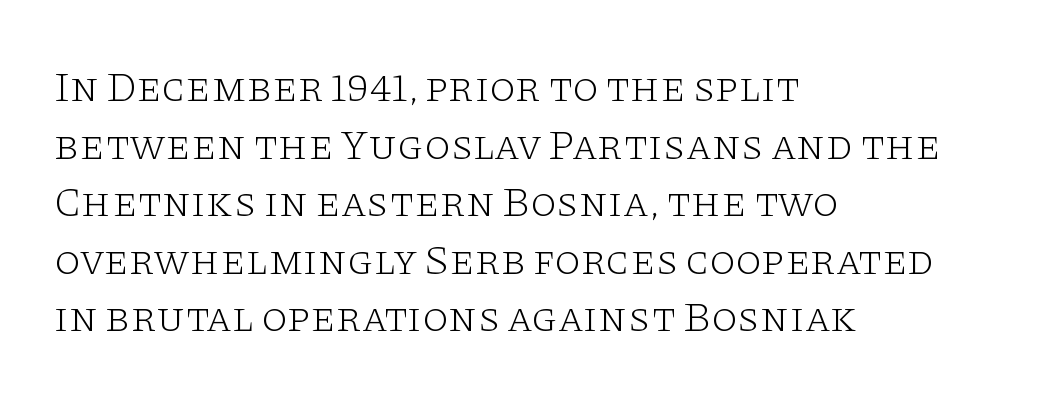
The rag falls on the right side of this text block. A serif font was chosen for this passage. Leading matches the norm, producing a regular column. Each letter keeps its own natural width here, so spacing adapts to shape. The space directly below the letters is spotless. Between one letter and the next there's only the usual sliver of space.
